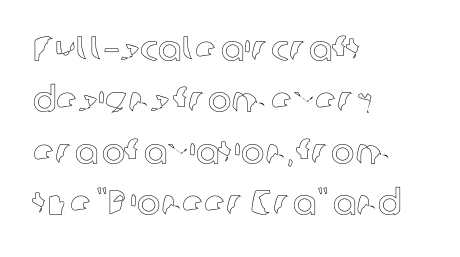
The image shows 35 px text type, upright; set left-aligned, normal line spacing (1.47x), normal letter spacing, not underlined; a medium x-height.
